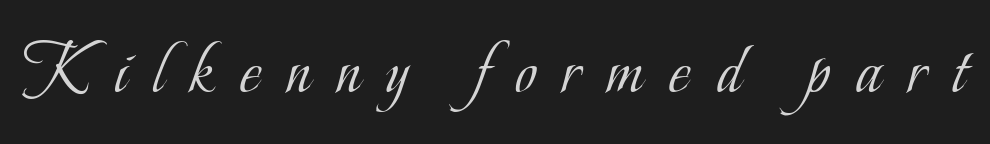
Yep, those are serifs on the letters. Inter-character spacing is expanded well beyond the font's built-in metrics. Any mark beneath the type? The region is blank. Note the varied advance widths — an 'i' is clearly narrower than an 'm'. Nothing heavy about these letters — not bold at all.
